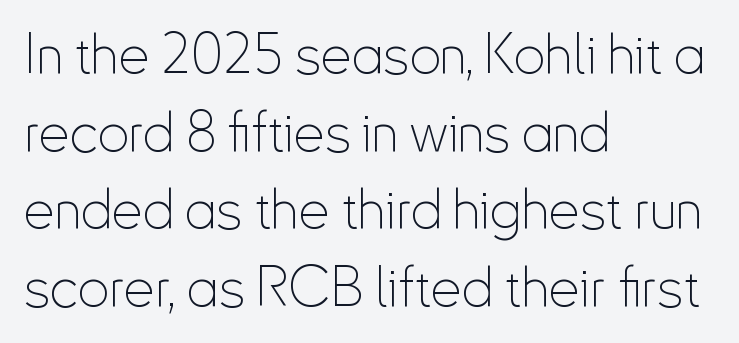
{"serif": "no", "italic": "no", "bold": "no", "weight": "thin", "width": "condensed", "stroke_contrast": "low", "x_height": "small", "monospaced": "no", "underline": "no", "align": "left", "line_spacing": "normal", "line_spacing_ratio": 1.41, "letter_spacing": "normal", "letter_spacing_em": 0.0, "glyph_px": 55}
